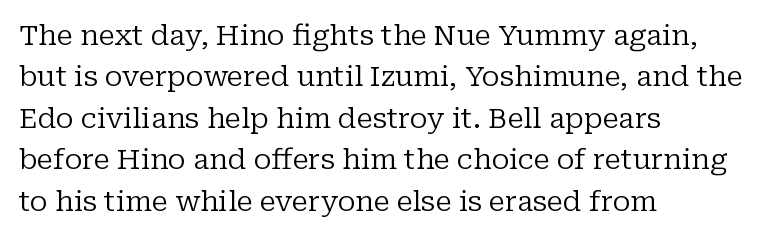
{"serif": "yes", "italic": "no", "bold": "no", "weight": "regular", "width": "normal", "stroke_contrast": "low", "x_height": "medium", "monospaced": "no", "underline": "no", "align": "left", "line_spacing": "normal", "line_spacing_ratio": 1.48, "letter_spacing": "normal", "letter_spacing_em": 0.0, "glyph_px": 28}
